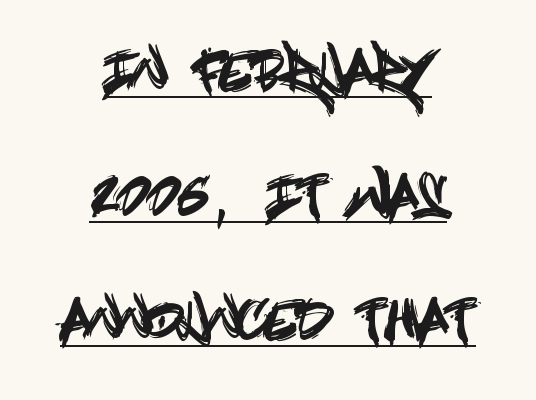
Q: Is the text italic (slanted)? A: Yes.
Q: Is the typeface a serif or a sans-serif typeface? A: Sans-serif.
Q: Is the text underlined? A: Yes.
Q: How is the paragraph aligned? A: Centered.
Q: Is the spacing between letters normal or unusually wide? A: Normal.
Q: Is the spacing between lines tight, normal or loose? A: Loose.
Q: Width (condensed, normal, or wide)? A: Condensed.
Q: x-height? A: Large.
